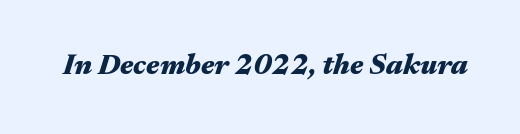
Note the varied advance widths — an 'i' is clearly narrower than an 'm'. Each glyph is drawn with heavy, bold strokes. Italic? Definitely — the glyphs are oblique. Nobody touched the tracking dial on this one.
